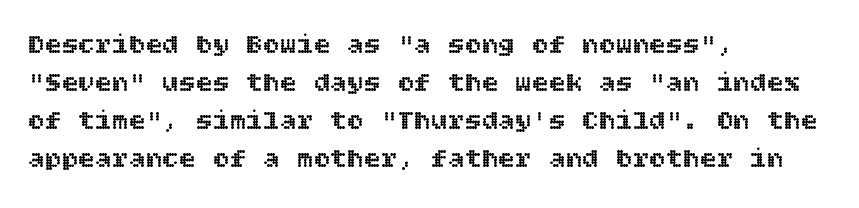
{"italic": "no", "width": "normal", "x_height": "large", "underline": "no", "align": "left", "line_spacing": "normal", "line_spacing_ratio": 1.36, "letter_spacing": "normal", "letter_spacing_em": 0.0, "glyph_px": 28}
